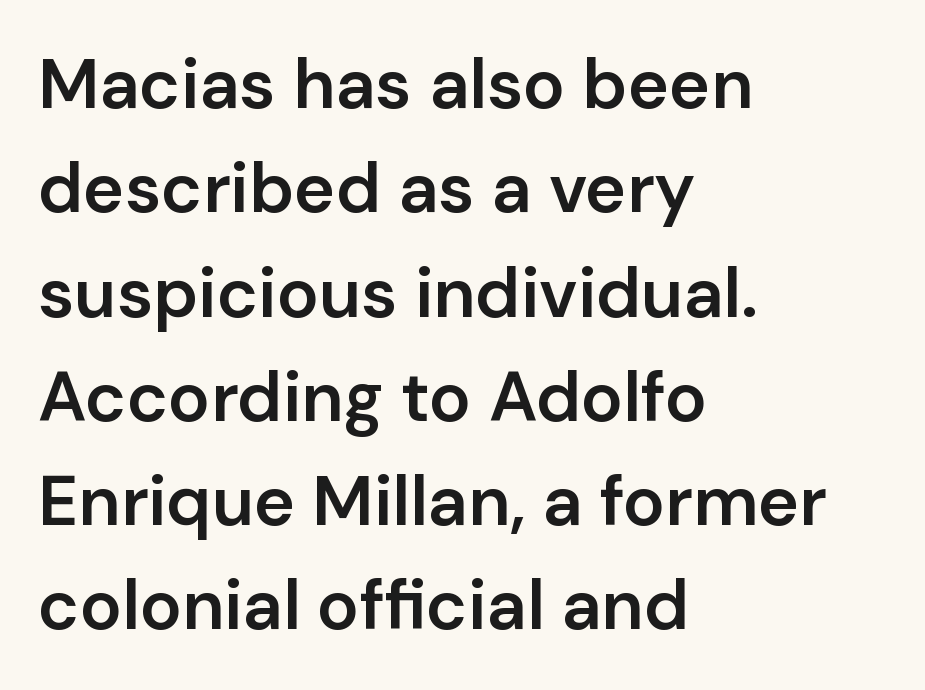
The image shows 70 px semibold sans-serif type, upright; set left-aligned, normal line spacing (1.49x), normal letter spacing, not underlined; low stroke contrast and a medium x-height.
